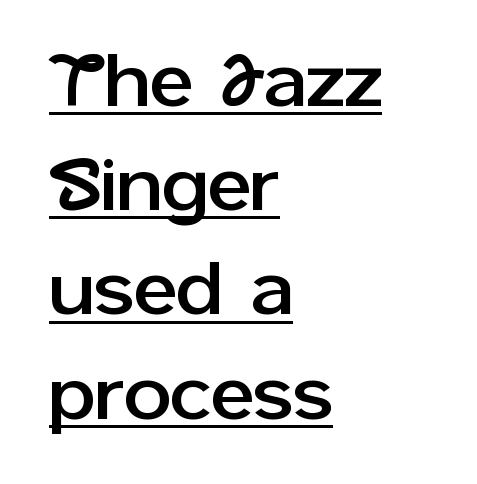
The image shows 75 px sans-serif type, upright; set left-aligned, normal line spacing (1.39x), normal letter spacing, underlined; low stroke contrast and a medium x-height.
